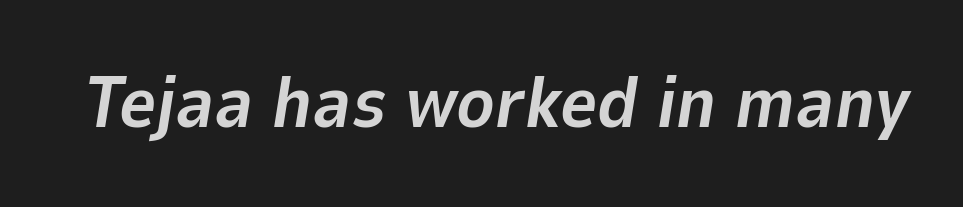
{"italic": "yes", "lean": "right", "slant_degrees": 9, "bold": "yes", "weight": "bold", "width": "normal", "stroke_contrast": "low", "x_height": "medium", "monospaced": "no", "underline": "no", "letter_spacing": "normal", "letter_spacing_em": 0.0, "glyph_px": 72}
